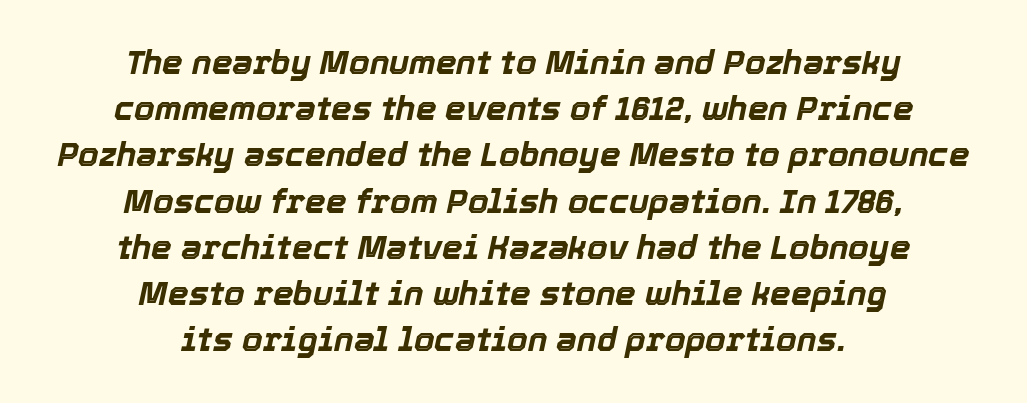
The image shows 33 px bold type, italic (leaning right); set centered, normal line spacing (1.4x), normal letter spacing, not underlined; a medium x-height.
